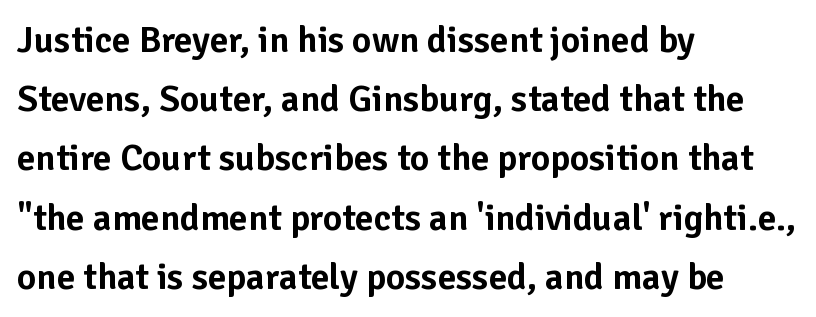
{"serif": "no", "italic": "no", "width": "normal", "stroke_contrast": "low", "x_height": "medium", "monospaced": "no", "underline": "no", "align": "left", "line_spacing": "normal", "line_spacing_ratio": 1.6, "letter_spacing": "normal", "letter_spacing_em": 0.0, "glyph_px": 37}
